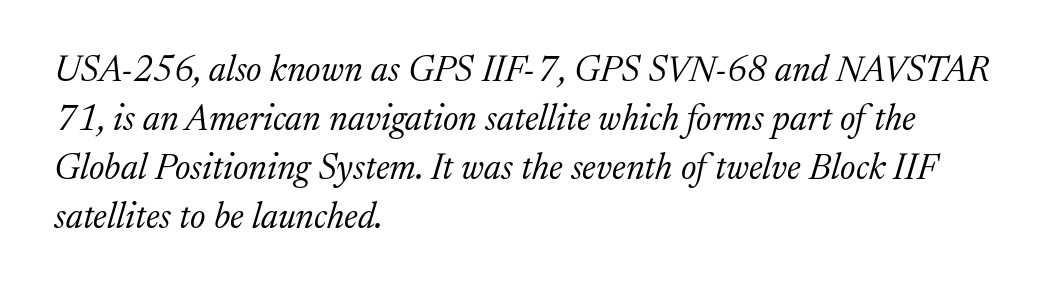
The image shows 36 px light serif type, italic (leaning right); set left-aligned, normal line spacing (1.36x), normal letter spacing, not underlined; medium stroke contrast and a medium x-height.
